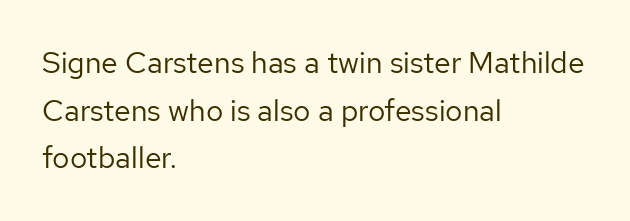
{"serif": "no", "italic": "no", "bold": "no", "weight": "regular", "width": "normal", "stroke_contrast": "low", "x_height": "medium", "monospaced": "no", "underline": "no", "align": "left", "line_spacing": "normal", "line_spacing_ratio": 1.59, "letter_spacing": "normal", "letter_spacing_em": 0.0, "glyph_px": 30}
